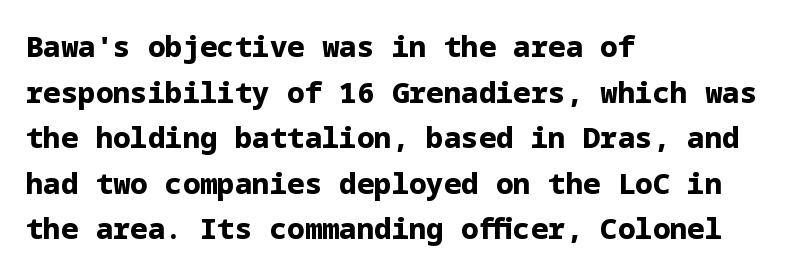
{"serif": "no", "italic": "no", "bold": "yes", "weight": "bold", "width": "normal", "stroke_contrast": "low", "x_height": "medium", "underline": "no", "align": "left", "line_spacing": "normal", "line_spacing_ratio": 1.57, "letter_spacing": "normal", "letter_spacing_em": 0.0, "glyph_px": 29}
